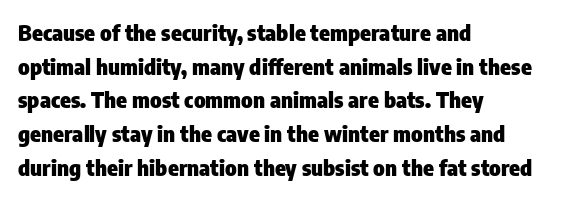
{"italic": "no", "bold": "yes", "underline": "no", "align": "left", "line_spacing": "normal", "line_spacing_ratio": 1.53, "letter_spacing": "normal", "letter_spacing_em": 0.0, "glyph_px": 22}
